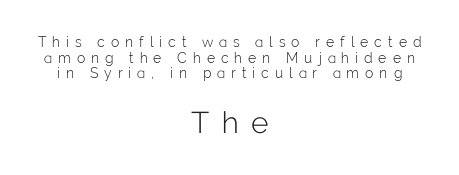
Q: Is the text bold? A: No.
Q: Is the text italic (slanted)? A: No, it is upright.
Q: Is the typeface a serif or a sans-serif typeface? A: Sans-serif.
Q: Is the text underlined? A: No.
Q: How is the paragraph aligned? A: Centered.
Q: Is the spacing between letters normal or unusually wide? A: Unusually wide.
Q: Is the spacing between lines tight, normal or loose? A: Tight.
Q: Which block of text is set in a larger size, the first (top) or the second (bottom)? A: The second (bottom) one.
Q: Width (condensed, normal, or wide)? A: Normal.
Q: Stroke contrast? A: Low.
Q: x-height? A: Medium.
Q: Monospaced? A: No.
